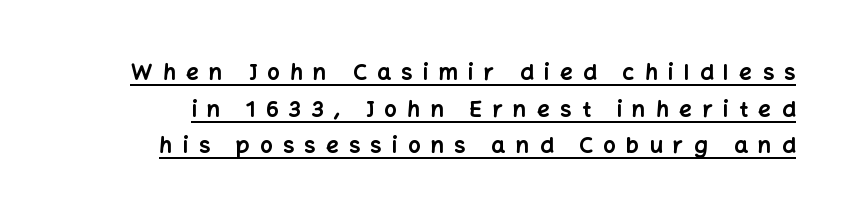
Q: Is the text bold? A: Yes.
Q: Is the text italic (slanted)? A: No, it is upright.
Q: Is the text underlined? A: Yes.
Q: Is the spacing between letters normal or unusually wide? A: Unusually wide.
Q: Is the spacing between lines tight, normal or loose? A: Normal.
